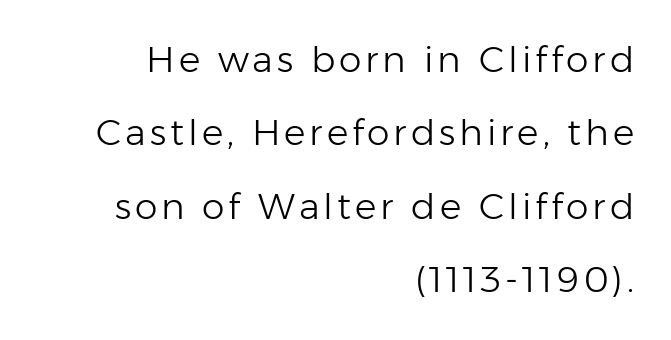
The image shows 36 px light sans-serif type, upright; set right-aligned, loose line spacing (2.04x), not underlined; low stroke contrast and a medium x-height.
